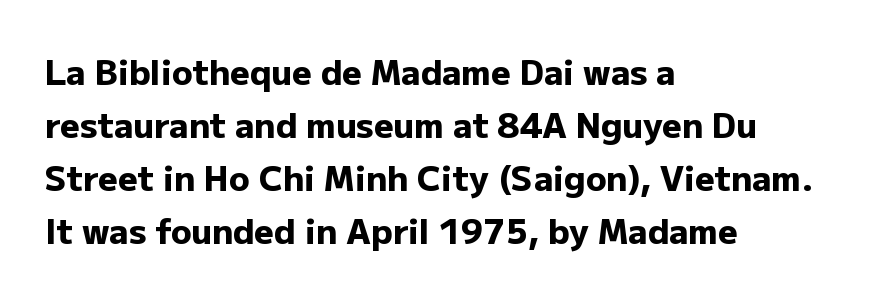
{"serif": "no", "italic": "no", "bold": "yes", "weight": "heavy", "width": "normal", "stroke_contrast": "low", "x_height": "medium", "monospaced": "no", "underline": "no", "align": "left", "line_spacing": "normal", "line_spacing_ratio": 1.56, "letter_spacing": "normal", "letter_spacing_em": 0.0, "glyph_px": 34}
